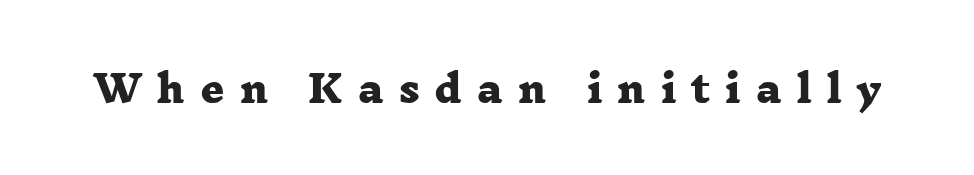
{"serif": "yes", "bold": "yes", "weight": "heavy", "width": "wide", "stroke_contrast": "low", "x_height": "medium", "monospaced": "no", "underline": "no", "letter_spacing": "wide", "letter_spacing_em": 0.41, "glyph_px": 37}
